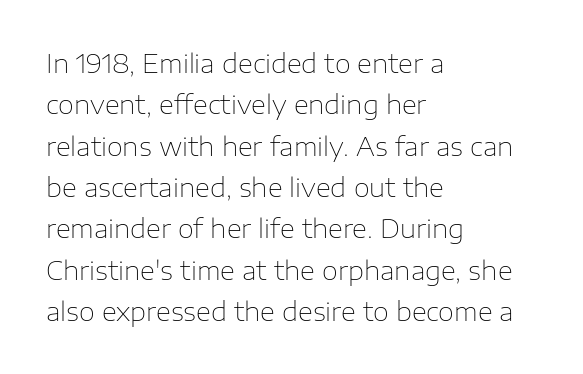
Q: Is the text bold? A: No.
Q: Is the text italic (slanted)? A: No, it is upright.
Q: Is the text underlined? A: No.
Q: How is the paragraph aligned? A: Left-aligned.
Q: Is the spacing between letters normal or unusually wide? A: Normal.
Q: Is the spacing between lines tight, normal or loose? A: Normal.
